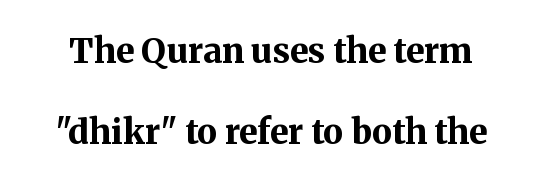
{"serif": "yes", "italic": "no", "bold": "yes", "weight": "bold", "width": "normal", "stroke_contrast": "medium", "x_height": "medium", "monospaced": "no", "underline": "no", "line_spacing": "loose", "line_spacing_ratio": 2.38, "letter_spacing": "normal", "letter_spacing_em": 0.0, "glyph_px": 34}
